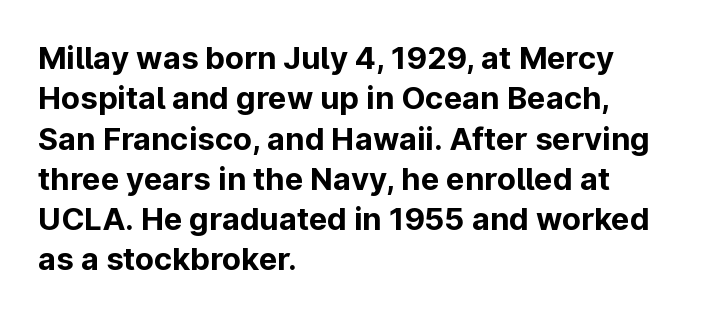
Stroke thickness is high; the sample reads as a true bold. Here the designer chose a conventional face with non-uniform glyph widths. Each line starts at the same left margin while the right side varies. The typeface chosen for these lines omits serifs. Normally led — the rows are evenly, conventionally spaced. Ascenders rise straight up at ninety degrees.
